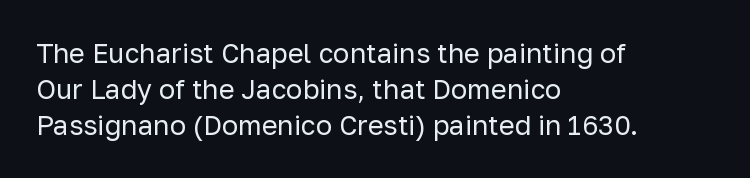
{"italic": "no", "bold": "no", "underline": "no", "align": "left", "line_spacing": "normal", "line_spacing_ratio": 1.34, "letter_spacing": "normal", "letter_spacing_em": 0.0, "glyph_px": 27}
